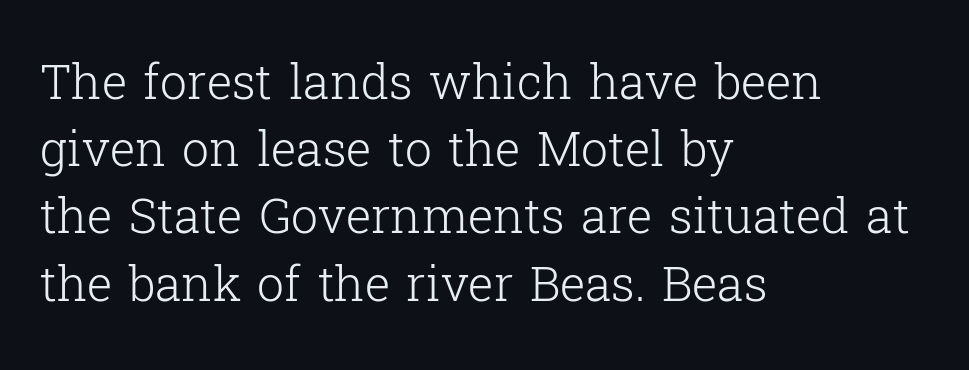
Q: Is the text bold? A: No.
Q: Is the text italic (slanted)? A: No, it is upright.
Q: Is the typeface a serif or a sans-serif typeface? A: Serif.
Q: Is the text underlined? A: No.
Q: How is the paragraph aligned? A: Left-aligned.
Q: Is the spacing between letters normal or unusually wide? A: Normal.
Q: Is the spacing between lines tight, normal or loose? A: Normal.
Q: Width (condensed, normal, or wide)? A: Normal.
Q: Stroke contrast? A: Low.
Q: x-height? A: Medium.
Q: Monospaced? A: No.
